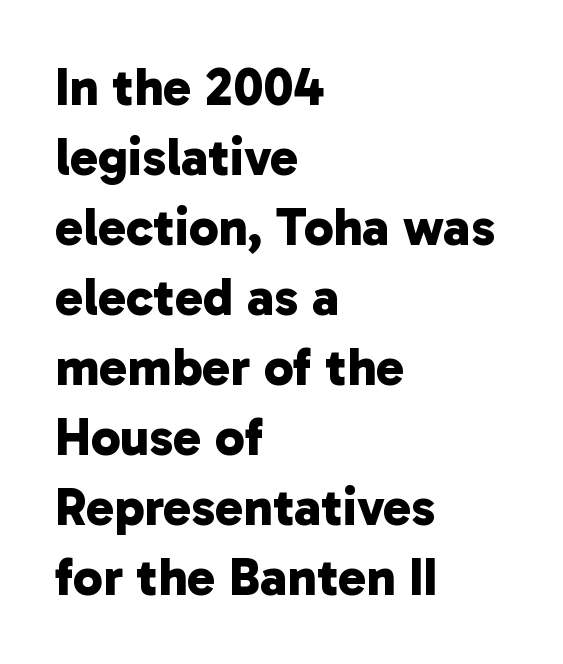
{"serif": "no", "bold": "yes", "weight": "bold", "width": "normal", "stroke_contrast": "low", "x_height": "medium", "monospaced": "no", "underline": "no", "align": "left", "line_spacing": "normal", "line_spacing_ratio": 1.32, "letter_spacing": "normal", "letter_spacing_em": 0.0, "glyph_px": 53}
